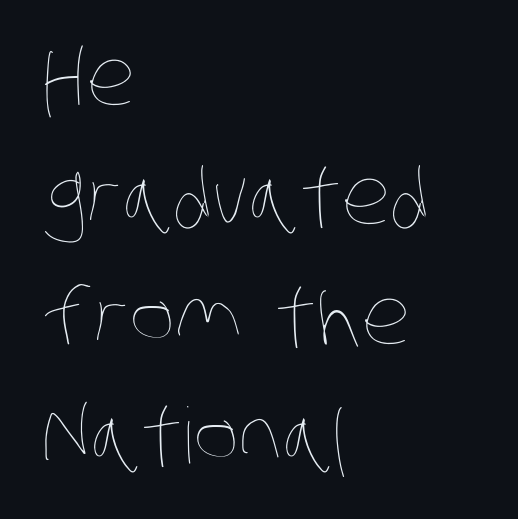
{"bold": "no", "weight": "thin", "width": "condensed", "stroke_contrast": "low", "x_height": "large", "monospaced": "no", "underline": "no", "align": "left", "line_spacing": "normal", "line_spacing_ratio": 1.55, "letter_spacing": "normal", "letter_spacing_em": 0.0, "glyph_px": 77}
